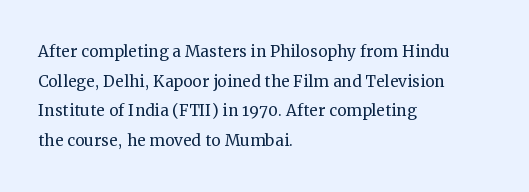
{"italic": "no", "bold": "no", "underline": "no", "align": "left", "line_spacing": "normal", "line_spacing_ratio": 1.41, "letter_spacing": "normal", "letter_spacing_em": 0.0, "glyph_px": 21}
